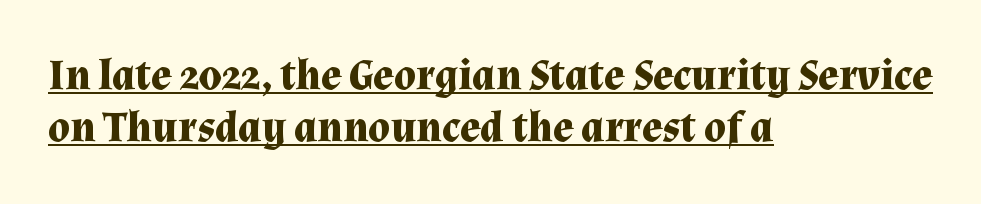
Q: Is the text bold? A: Yes.
Q: Is the text italic (slanted)? A: No, it is upright.
Q: Is the typeface a serif or a sans-serif typeface? A: Serif.
Q: Is the text underlined? A: Yes.
Q: How is the paragraph aligned? A: Left-aligned.
Q: Is the spacing between letters normal or unusually wide? A: Normal.
Q: Width (condensed, normal, or wide)? A: Normal.
Q: Stroke contrast? A: Medium.
Q: x-height? A: Medium.
Q: Monospaced? A: No.
